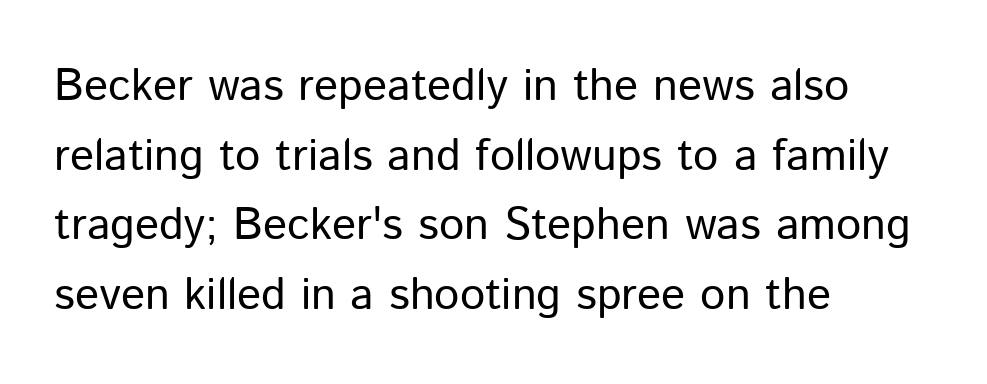
{"serif": "no", "italic": "no", "bold": "no", "weight": "regular", "width": "normal", "stroke_contrast": "low", "x_height": "medium", "monospaced": "no", "underline": "no", "align": "left", "line_spacing": "normal", "line_spacing_ratio": 1.55, "letter_spacing": "normal", "letter_spacing_em": 0.0, "glyph_px": 45}
